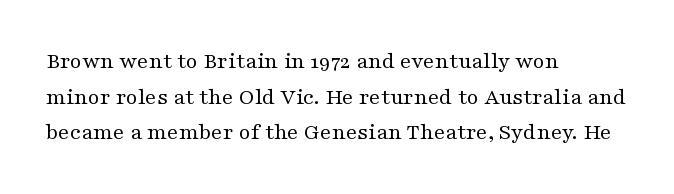
No italicization has been applied; the sample stays upright. Each line starts at the same left margin while the right side varies. Weight: regular or lighter. Compared with typical paragraphs, the rows here are spaced about the same. No extra tracking has been applied to these lines. Any mark beneath the type? The region is blank.
